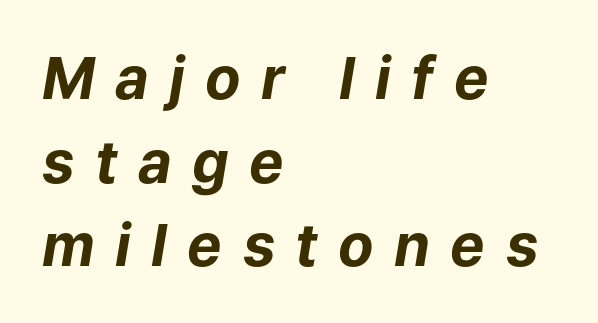
The image shows 58 px bold type, italic (leaning right); set left-aligned, normal line spacing (1.44x), unusually wide letter spacing (+0.35 em), not underlined; low stroke contrast and a medium x-height.
